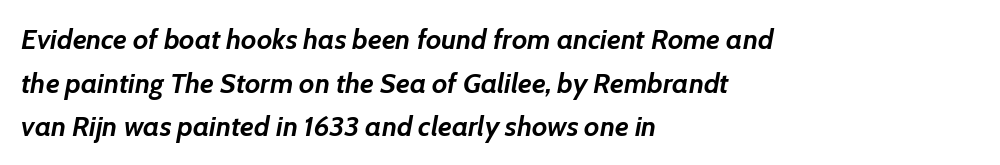
Q: Is the text bold? A: Yes.
Q: Is the text italic (slanted)? A: Yes, it leans right by about 7 degrees.
Q: Is the text underlined? A: No.
Q: How is the paragraph aligned? A: Left-aligned.
Q: Is the spacing between letters normal or unusually wide? A: Normal.
Q: Is the spacing between lines tight, normal or loose? A: Normal.
Q: Width (condensed, normal, or wide)? A: Normal.
Q: Stroke contrast? A: Low.
Q: x-height? A: Medium.
Q: Monospaced? A: No.
